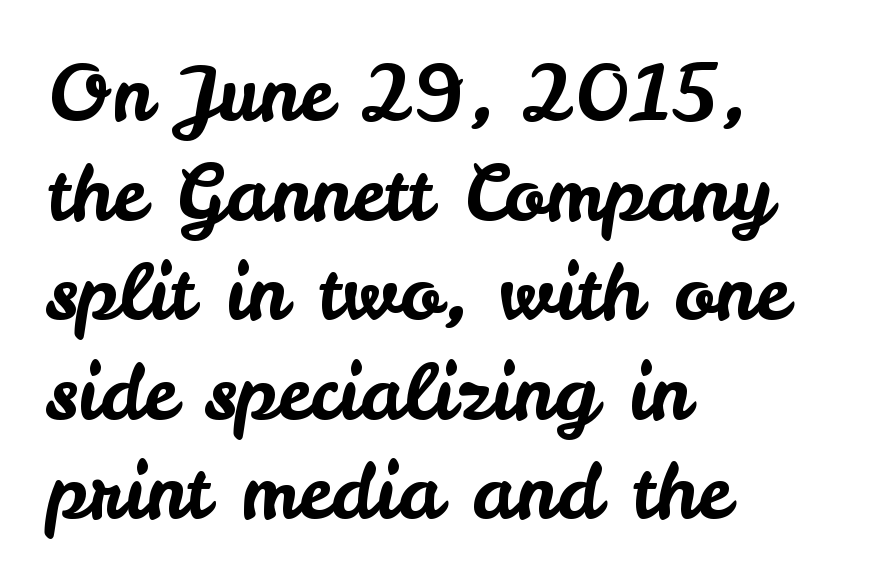
Q: Is the text italic (slanted)? A: Yes.
Q: Is the typeface a serif or a sans-serif typeface? A: Sans-serif.
Q: Is the text underlined? A: No.
Q: How is the paragraph aligned? A: Left-aligned.
Q: Is the spacing between letters normal or unusually wide? A: Normal.
Q: Is the spacing between lines tight, normal or loose? A: Normal.
Q: Width (condensed, normal, or wide)? A: Normal.
Q: Stroke contrast? A: Low.
Q: x-height? A: Small.
Q: Monospaced? A: No.
